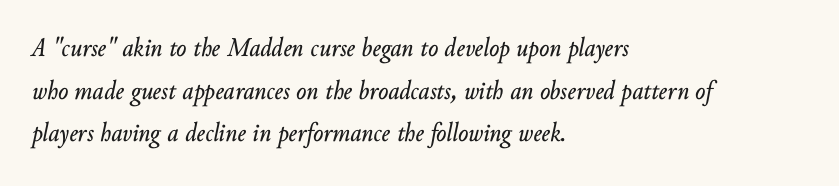
Q: Is the text italic (slanted)? A: Yes, it leans right by about 10 degrees.
Q: Is the text underlined? A: No.
Q: How is the paragraph aligned? A: Left-aligned.
Q: Is the spacing between letters normal or unusually wide? A: Normal.
Q: Is the spacing between lines tight, normal or loose? A: Normal.
